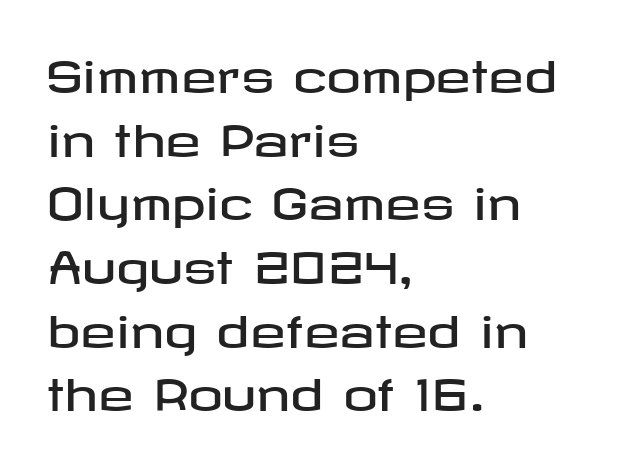
A clean baseline with only descenders dipping below it. The lettering stays uniformly vertical, giving the passage a roman look. Quick note: interline space is typical. In CSS terms this would be text-align: left. The face used here is rendered with its standard letterfit. This sample uses a sans-serif face.
